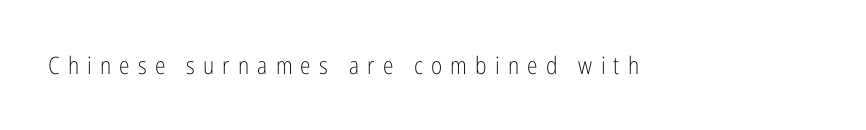
{"italic": "no", "bold": "no", "underline": "no", "letter_spacing": "wide", "letter_spacing_em": 0.34, "glyph_px": 24}
